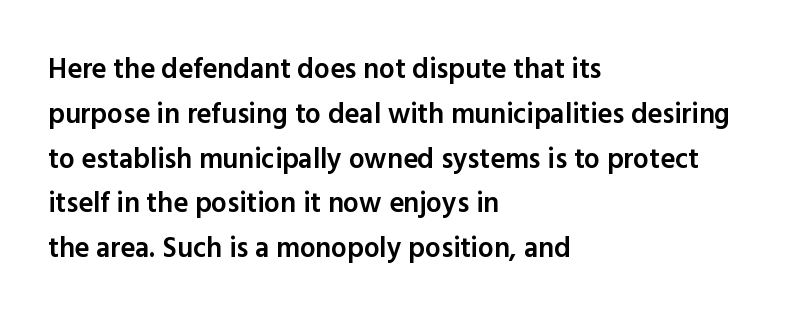
Q: Is the text bold? A: Semi-bold.
Q: Is the text italic (slanted)? A: No, it is upright.
Q: Is the typeface a serif or a sans-serif typeface? A: Sans-serif.
Q: Is the text underlined? A: No.
Q: How is the paragraph aligned? A: Left-aligned.
Q: Is the spacing between letters normal or unusually wide? A: Normal.
Q: Is the spacing between lines tight, normal or loose? A: Normal.
Q: Width (condensed, normal, or wide)? A: Normal.
Q: x-height? A: Medium.
Q: Monospaced? A: No.
